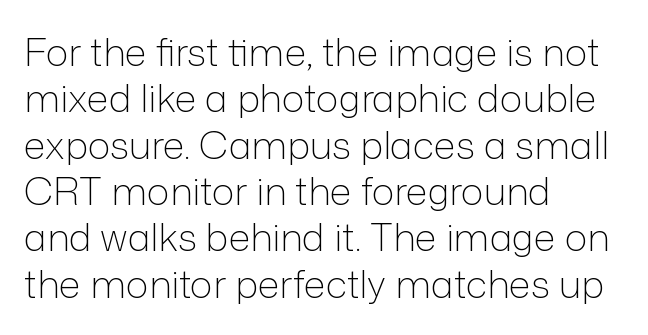
The image shows 38 px light sans-serif type, upright; set left-aligned, line spacing 1.22x, normal letter spacing, not underlined; low stroke contrast and a medium x-height.
